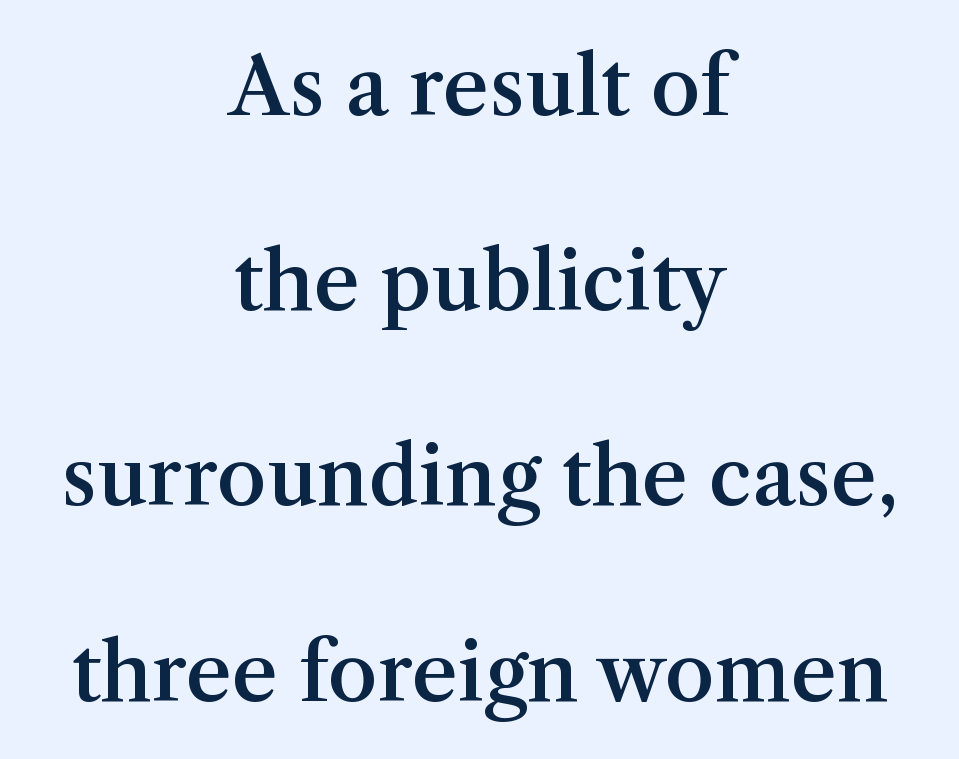
The image shows 80 px semibold serif type, upright; set centered, loose line spacing (2.44x), normal letter spacing, not underlined; medium stroke contrast and a medium x-height.
